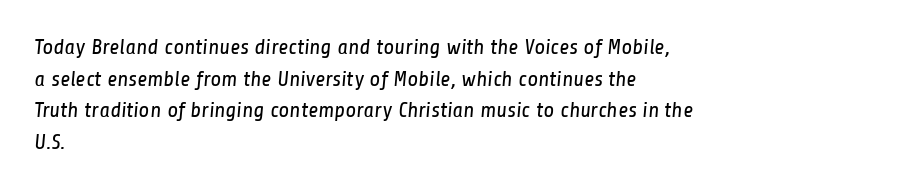
{"bold": "no", "underline": "no", "align": "left", "line_spacing": "normal", "line_spacing_ratio": 1.44, "letter_spacing": "normal", "letter_spacing_em": 0.0, "glyph_px": 22}
